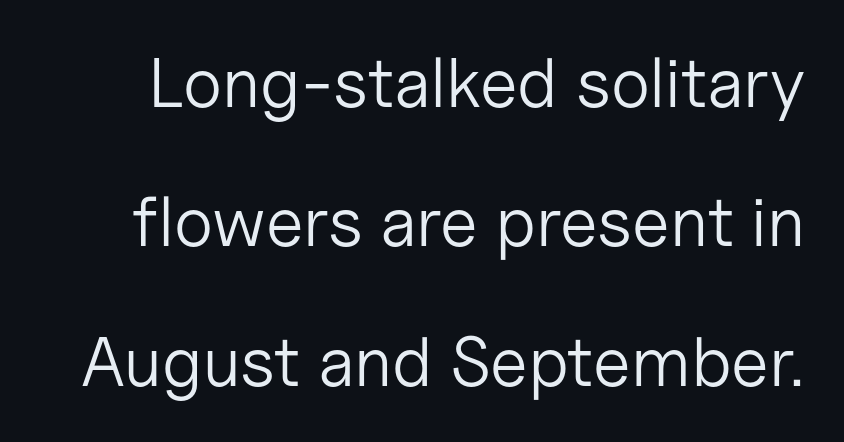
{"serif": "no", "italic": "no", "bold": "no", "weight": "light", "width": "normal", "stroke_contrast": "low", "x_height": "medium", "monospaced": "no", "underline": "no", "line_spacing": "loose", "line_spacing_ratio": 1.99, "letter_spacing": "normal", "letter_spacing_em": 0.0, "glyph_px": 70}
